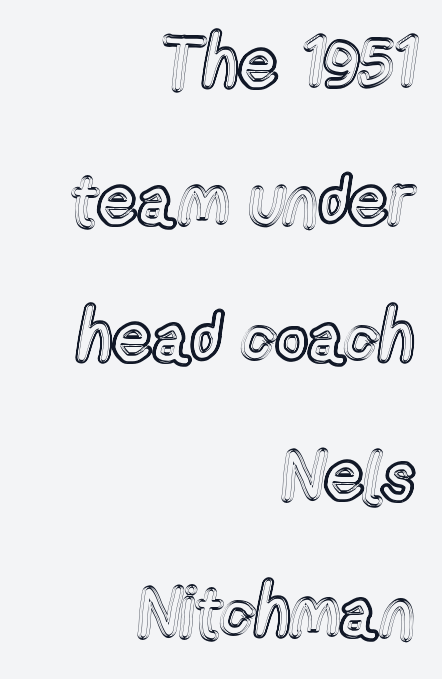
{"width": "condensed", "x_height": "medium", "monospaced": "no", "underline": "no", "align": "right", "line_spacing": "loose", "line_spacing_ratio": 1.96, "letter_spacing": "normal", "letter_spacing_em": 0.0, "glyph_px": 70}
